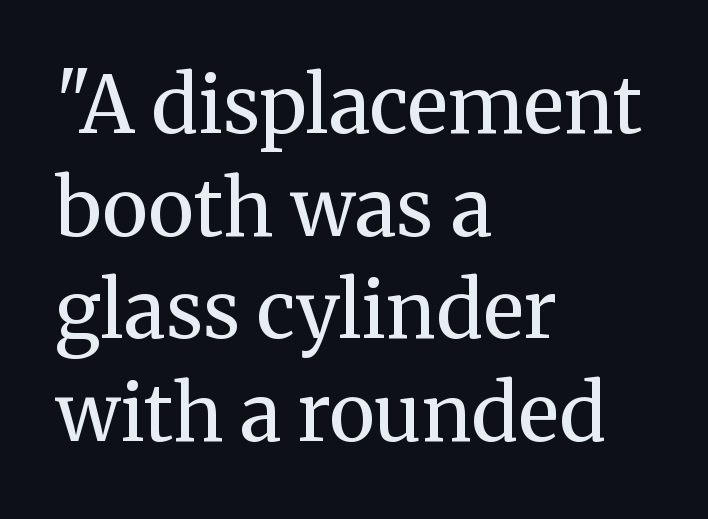
{"serif": "yes", "italic": "no", "bold": "no", "weight": "regular", "width": "normal", "stroke_contrast": "medium", "x_height": "medium", "monospaced": "no", "underline": "no", "align": "left", "line_spacing": "normal", "line_spacing_ratio": 1.3, "letter_spacing": "normal", "letter_spacing_em": 0.0, "glyph_px": 79}
